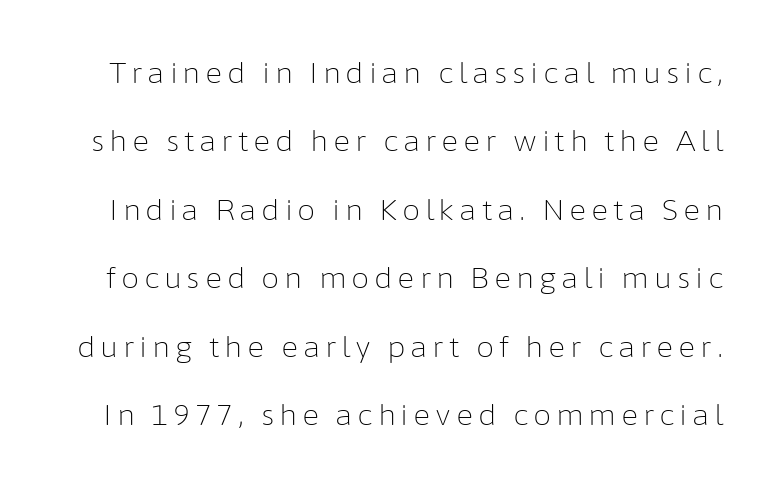
The image shows 29 px light sans-serif type, upright; set loose line spacing (2.36x), not underlined; low stroke contrast and a medium x-height.
